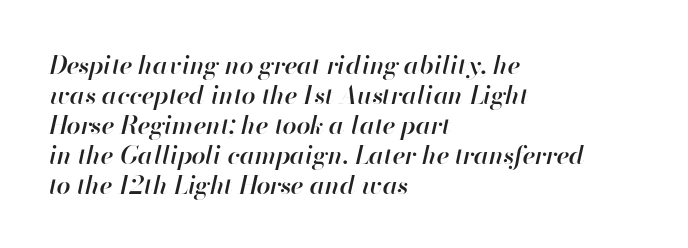
{"italic": "yes", "lean": "right", "slant_degrees": 13, "bold": "semi", "underline": "no", "align": "left", "line_spacing_ratio": 1.2, "letter_spacing": "normal", "letter_spacing_em": 0.0, "glyph_px": 25}
